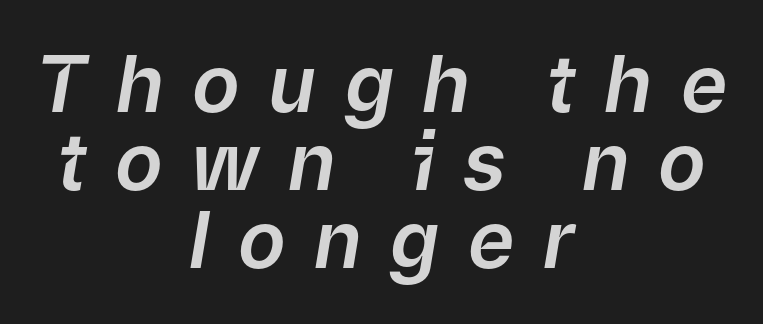
The face used here is rendered with a markedly widened letterfit. Rendered with sloped, italic letterforms. Summary of vertical rhythm: compact, with narrow interline spacing. Underlining? Definitely not there. Looks like regular typesetting: each glyph gets only the width it needs. Casual observation: everything's sitting right in the middle.
